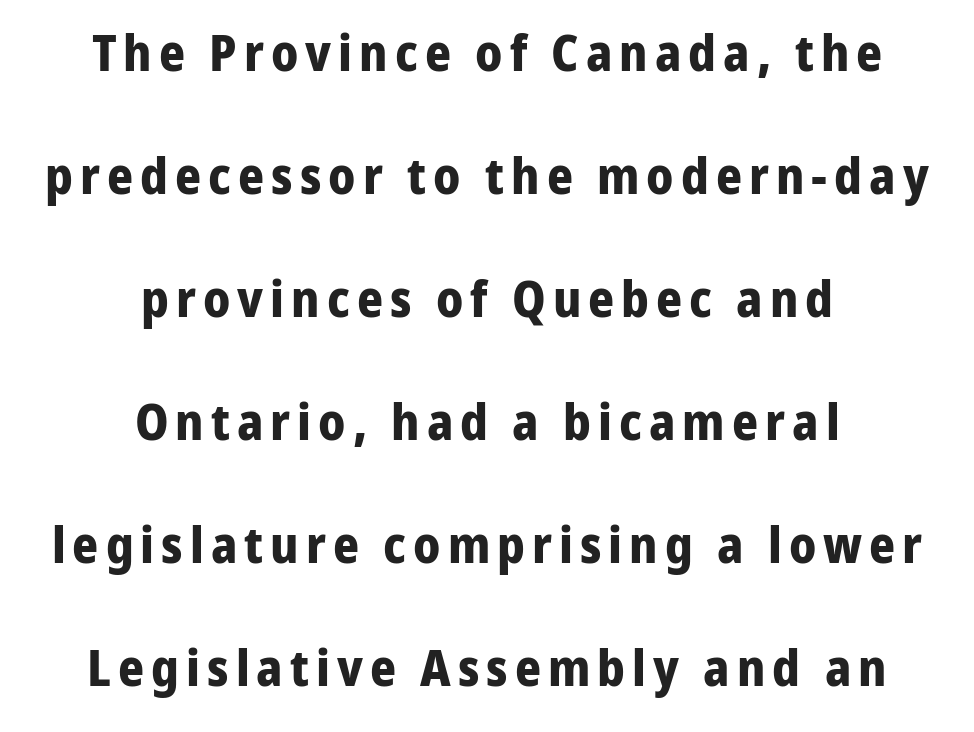
Think of a printed novel: that variable character pitch is what you see here. Pretty heavy lettering here — definitely bold. A bare baseline throughout the passage. Every character sits straight up, as roman type does.
